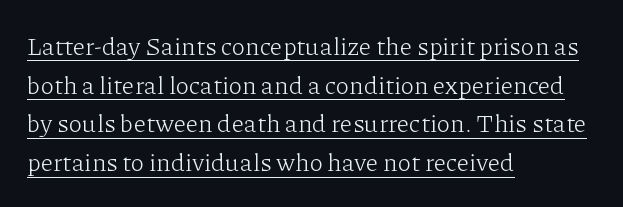
Every stem runs plumb, perpendicular to the baseline. The passage shown is not bold in any degree. Decoration check: the copy is underlined. Spacing between characters is what you'd get straight out of the box. Interline gaps are of average width in this sample.
